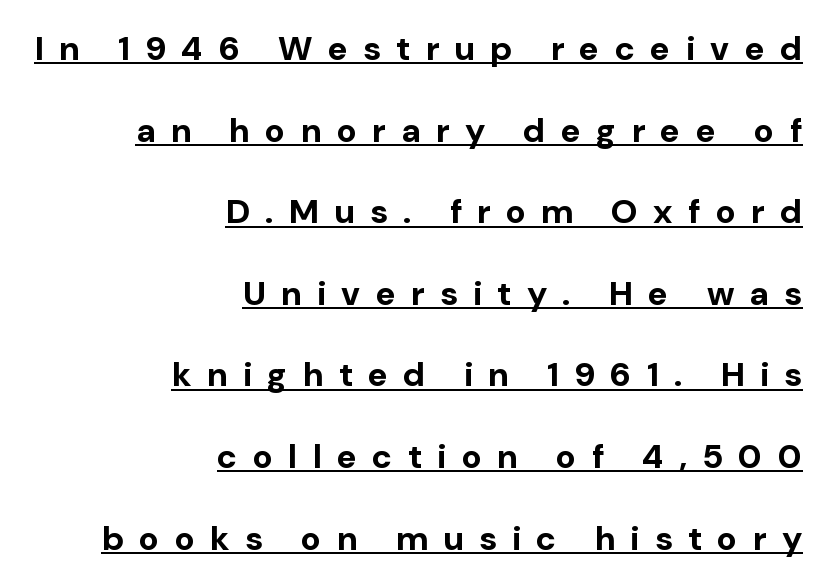
The image shows 34 px bold sans-serif type, upright; set right-aligned, loose line spacing (2.4x), unusually wide letter spacing (+0.45 em), underlined; low stroke contrast and a medium x-height.
